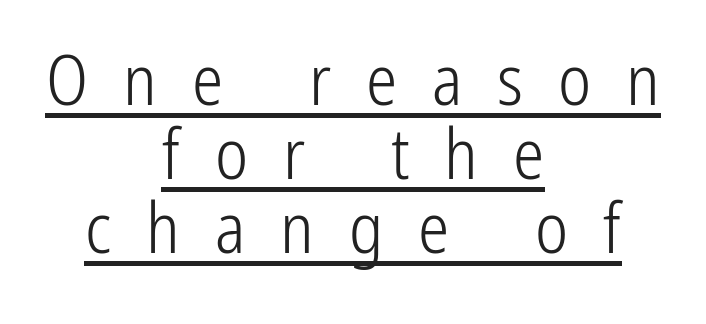
Q: Is the text bold? A: No.
Q: Is the text italic (slanted)? A: No, it is upright.
Q: Is the typeface a serif or a sans-serif typeface? A: Sans-serif.
Q: Is the text underlined? A: Yes.
Q: How is the paragraph aligned? A: Centered.
Q: Is the spacing between letters normal or unusually wide? A: Unusually wide.
Q: Is the spacing between lines tight, normal or loose? A: Tight.
Q: Width (condensed, normal, or wide)? A: Condensed.
Q: Stroke contrast? A: Low.
Q: x-height? A: Medium.
Q: Monospaced? A: No.
